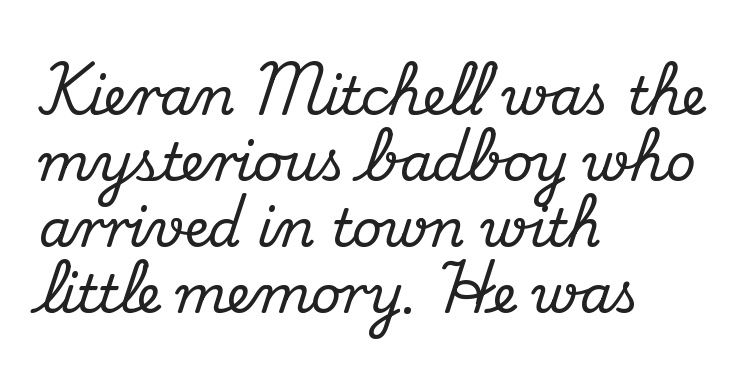
The image shows 52 px serif type; set left-aligned, normal line spacing (1.27x), normal letter spacing, not underlined; medium stroke contrast and a small x-height.
